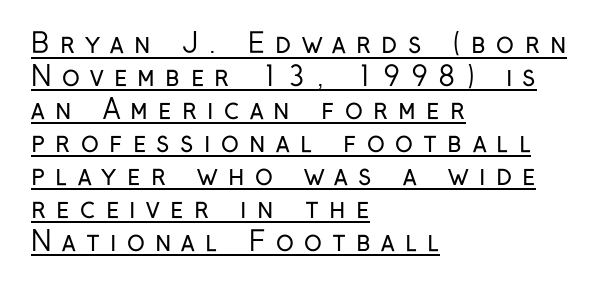
Q: Is the text bold? A: No.
Q: Is the text italic (slanted)? A: No, it is upright.
Q: Is the text underlined? A: Yes.
Q: How is the paragraph aligned? A: Left-aligned.
Q: Is the spacing between letters normal or unusually wide? A: Unusually wide.
